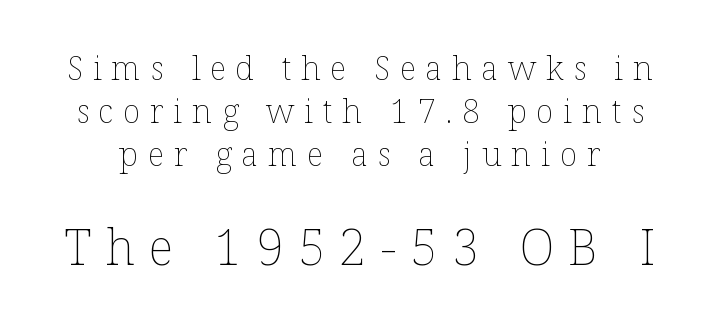
The image shows 49 px thin type, upright; set normal line spacing (1.3x), unusually wide letter spacing (+0.29 em), not underlined; the second (bottom) block is 1.48x larger; low stroke contrast and a medium x-height.
